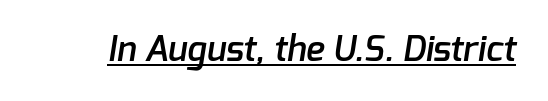
The image shows 35 px semibold sans-serif type; set normal letter spacing, underlined; low stroke contrast and a medium x-height.
